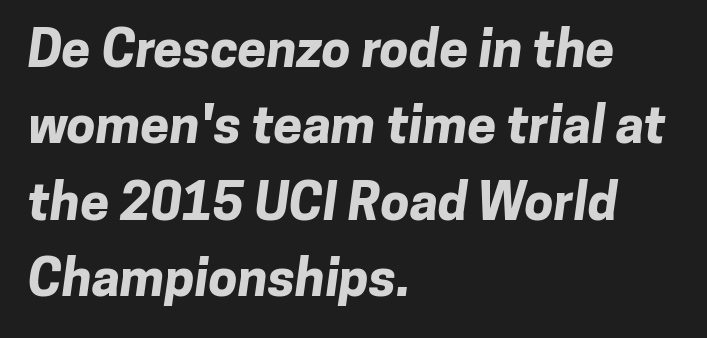
{"serif": "no", "bold": "yes", "weight": "bold", "width": "normal", "stroke_contrast": "low", "x_height": "medium", "monospaced": "no", "underline": "no", "align": "left", "line_spacing": "normal", "line_spacing_ratio": 1.47, "letter_spacing": "normal", "letter_spacing_em": 0.0, "glyph_px": 52}
